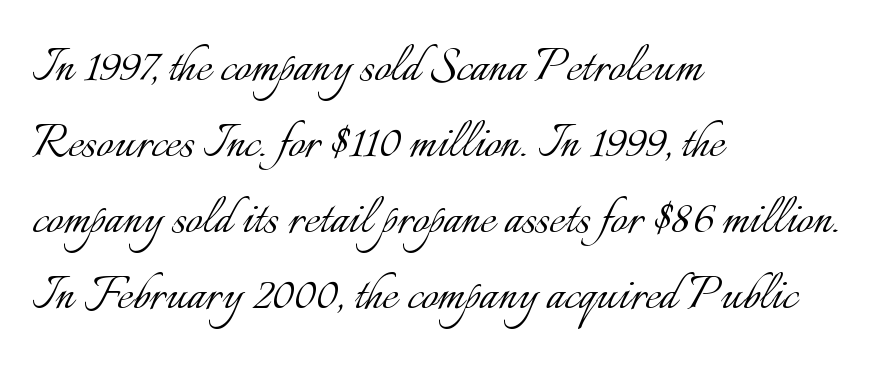
Spacing verdict: proportional, widths tailored to each character. This rendering features lettering with no underline. Alignment: flush left. Baseline-to-baseline distance is the conventional proportion of letter height. Summary of weight: not heavy and not bold. There is no visible air inserted between adjacent glyphs.
